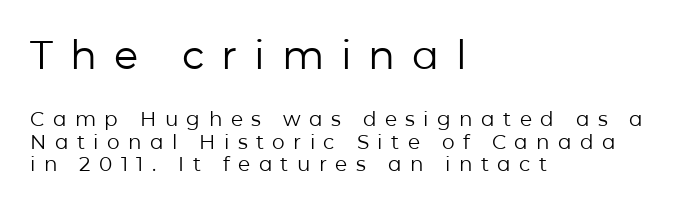
The image shows 40 px regular-weight sans-serif type, upright; set left-aligned, tight line spacing (1.11x), unusually wide letter spacing (+0.42 em), not underlined; the first (top) block is 2.0x larger; low stroke contrast and a medium x-height.
